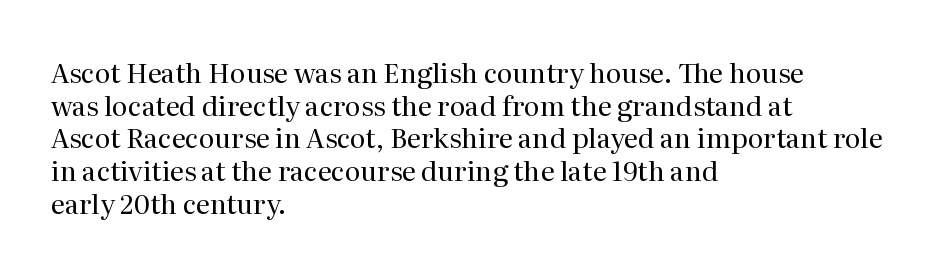
The image shows 27 px text type, upright; set left-aligned, line spacing 1.21x, normal letter spacing, not underlined.
